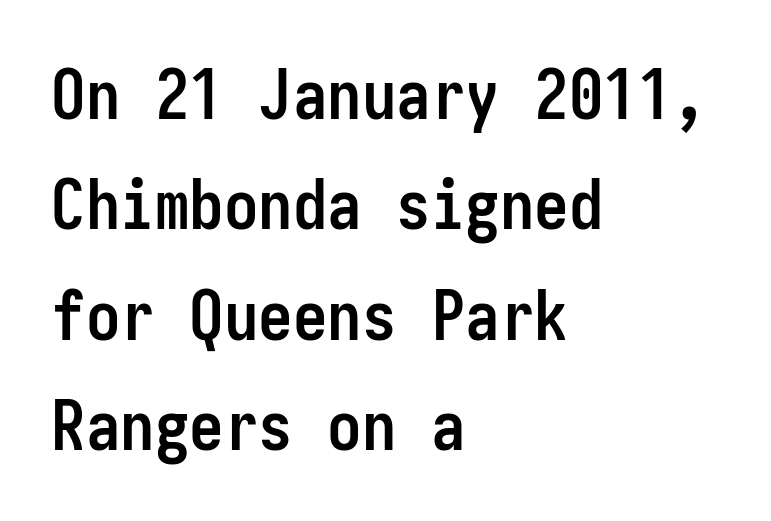
The image shows 69 px semibold, condensed sans-serif type, upright; set left-aligned, normal line spacing (1.6x), normal letter spacing, not underlined; low stroke contrast and a medium x-height.
